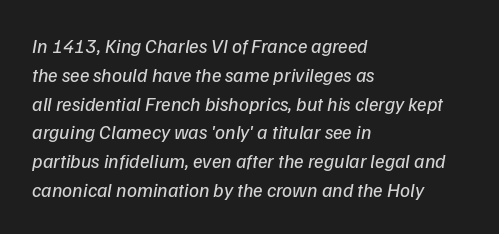
Q: Is the text bold? A: No.
Q: Is the text underlined? A: No.
Q: How is the paragraph aligned? A: Left-aligned.
Q: Is the spacing between letters normal or unusually wide? A: Normal.
Q: Is the spacing between lines tight, normal or loose? A: Normal.
